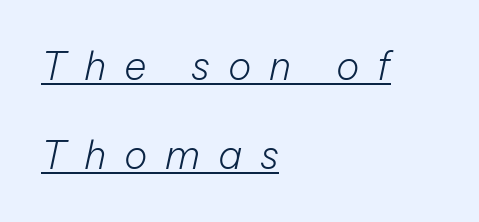
The passage shown is underscored from start to finish. The block of text is sparse from top to bottom, with ample space between rows. Style check: oblique. Notice how the passage keeps a crisp vertical edge on the left only. What stands out about the letter spacing? Its width — letters are far apart. No heavy texture on the line: the type isn't bold.
